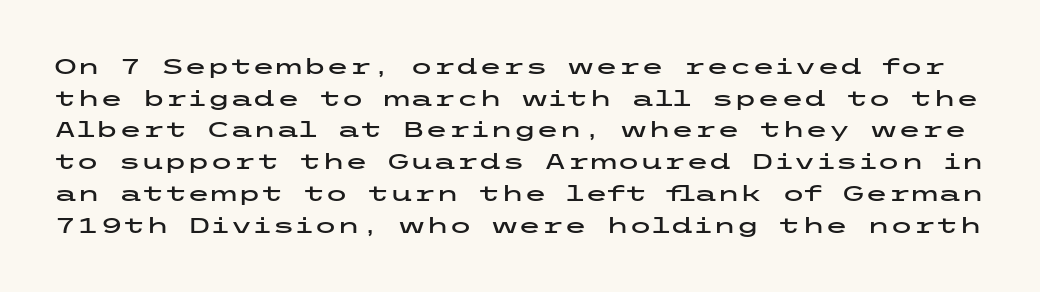
The typography opts for an upright posture over an oblique one. Between one letter and the next there's only the usual sliver of space. Evenly set lines give the paragraph a standard silhouette. The space directly below the letters is spotless.
